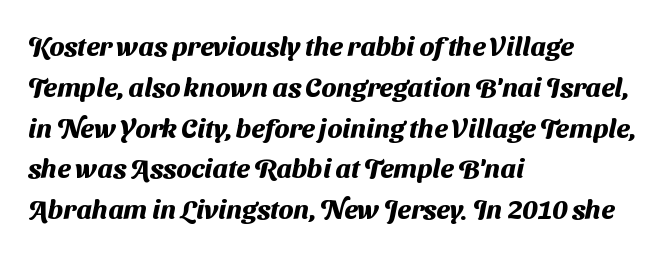
If you drew a ruler down the left edge, every line would touch it. Tracking value appears to be zero — textbook default spacing. In terms of weight, the rendering is a true, heavy bold. Horizontal bands of white between lines are of average thickness.
